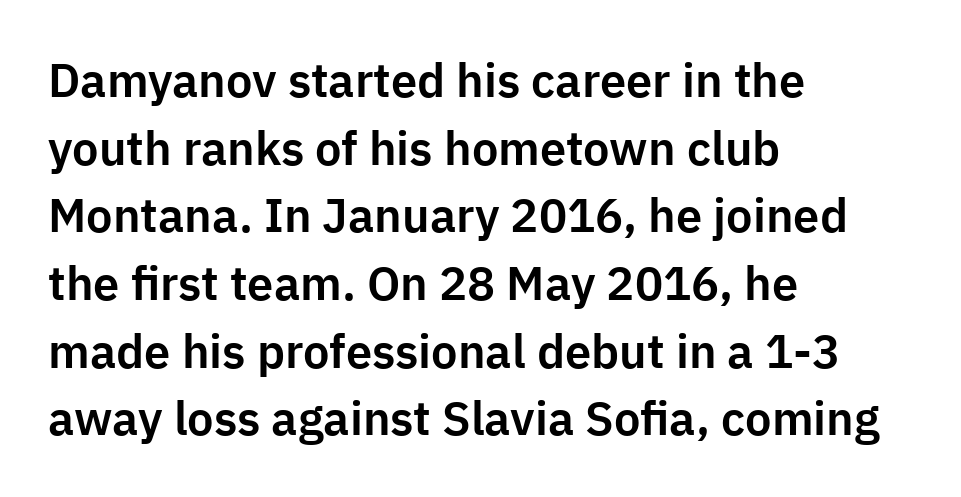
Tracking value appears to be zero — textbook default spacing. Rows of type keep a routine distance in the vertical direction. The passage shown is typed in a proportional face where columns would drift. Beneath every word, the page is bare. Left-aligned paragraph, ragged on the right.
